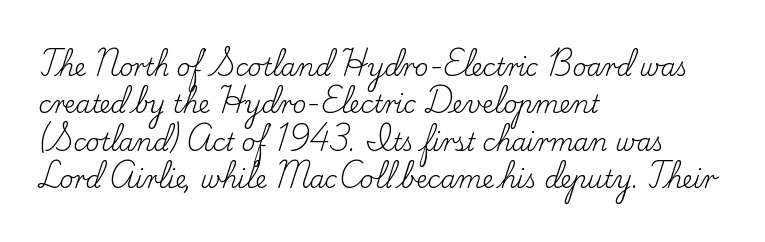
The image shows 24 px text type; set left-aligned, normal line spacing (1.56x), normal letter spacing, not underlined.
